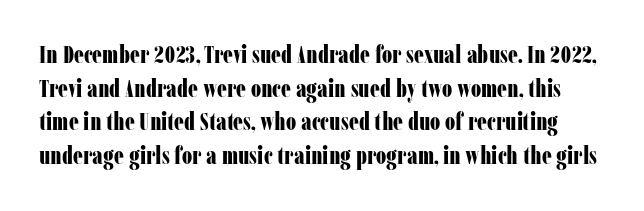
No italicization has been applied; the sample stays upright. Clear beneath every line of the passage. The lines sit at an ordinary, default distance from one another. No extra tracking has been applied to these lines. The characters look thick and weighty, a clear bold.
